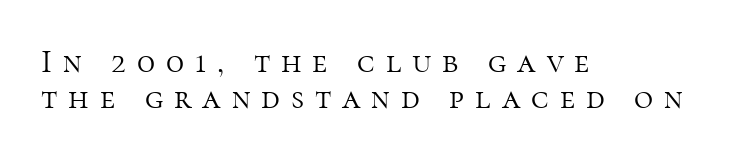
Q: Is the text bold? A: No.
Q: Is the text italic (slanted)? A: No, it is upright.
Q: Is the typeface a serif or a sans-serif typeface? A: Serif.
Q: Is the text underlined? A: No.
Q: How is the paragraph aligned? A: Left-aligned.
Q: Is the spacing between letters normal or unusually wide? A: Unusually wide.
Q: Is the spacing between lines tight, normal or loose? A: Tight.
Q: Width (condensed, normal, or wide)? A: Normal.
Q: Stroke contrast? A: High.
Q: x-height? A: Medium.
Q: Monospaced? A: No.
